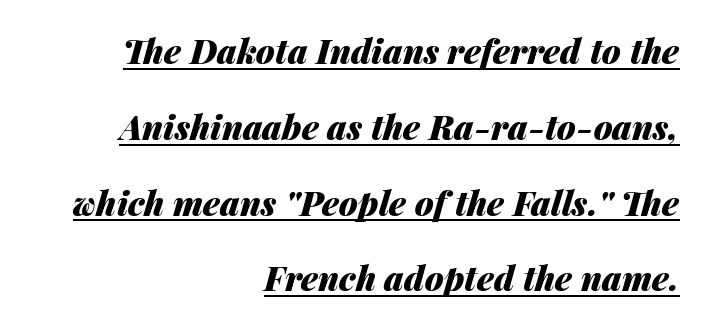
Emphasis by weight is at full strength: bold. What decoration does the sample have? An underline. The whole block is typeset with a tilt. Students, note that the glyphs here touch the page at normal intervals. Baseline-to-baseline distance is far greater than the letter height.
